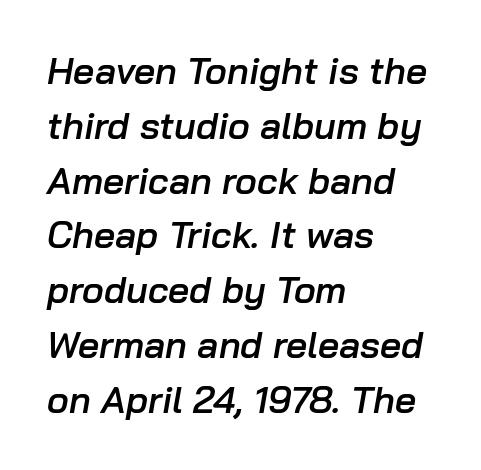
Q: Is the text bold? A: Semi-bold.
Q: Is the text italic (slanted)? A: Yes, it leans right by about 10 degrees.
Q: Is the text underlined? A: No.
Q: How is the paragraph aligned? A: Left-aligned.
Q: Is the spacing between letters normal or unusually wide? A: Normal.
Q: Is the spacing between lines tight, normal or loose? A: Normal.
Q: Width (condensed, normal, or wide)? A: Normal.
Q: Stroke contrast? A: Low.
Q: x-height? A: Medium.
Q: Monospaced? A: No.
